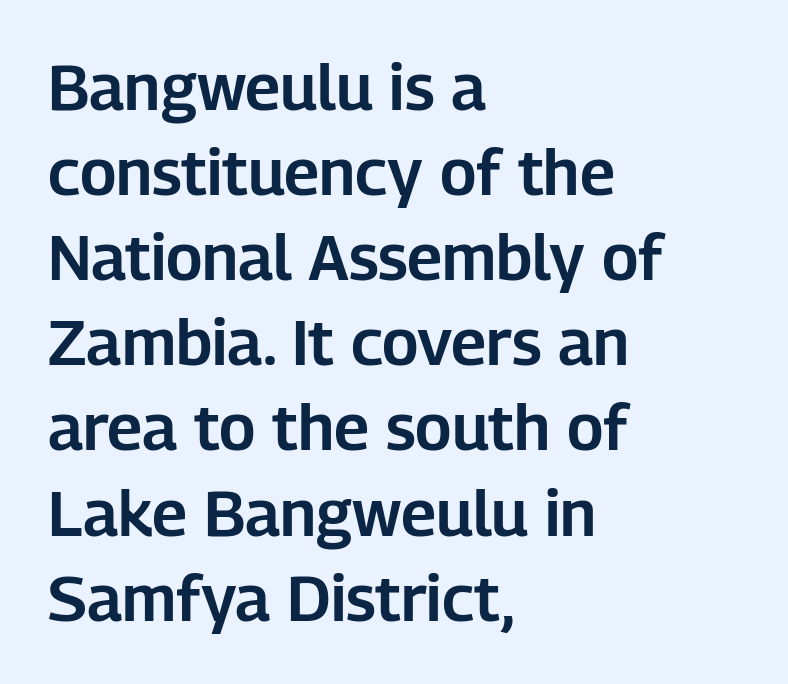
Spacing verdict: proportional, widths tailored to each character. Successive baselines arrive at the customary interval. The area under the type is left untouched. Short and long lines alike share a common starting point at left. Italic? Not at all — the glyphs are vertical.
